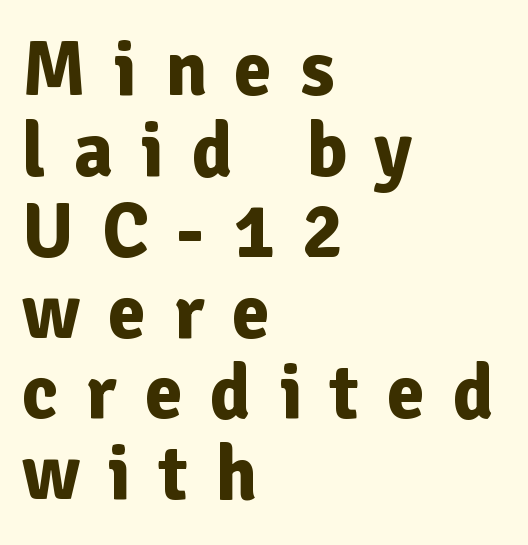
{"serif": "no", "italic": "no", "bold": "yes", "weight": "bold", "width": "normal", "stroke_contrast": "low", "x_height": "medium", "monospaced": "no", "underline": "no", "align": "left", "line_spacing": "tight", "line_spacing_ratio": 1.05, "letter_spacing": "wide", "letter_spacing_em": 0.36, "glyph_px": 77}
